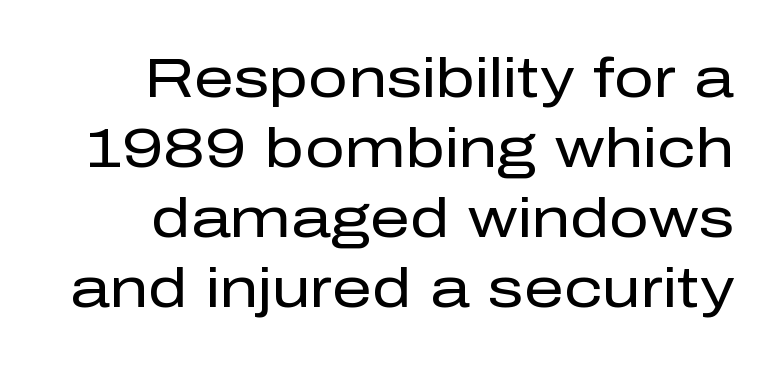
Q: Is the text bold? A: No.
Q: Is the text italic (slanted)? A: No, it is upright.
Q: Is the typeface a serif or a sans-serif typeface? A: Sans-serif.
Q: Is the text underlined? A: No.
Q: How is the paragraph aligned? A: Right-aligned.
Q: Is the spacing between letters normal or unusually wide? A: Normal.
Q: Is the spacing between lines tight, normal or loose? A: Normal.
Q: Width (condensed, normal, or wide)? A: Normal.
Q: Stroke contrast? A: Low.
Q: x-height? A: Medium.
Q: Monospaced? A: No.
